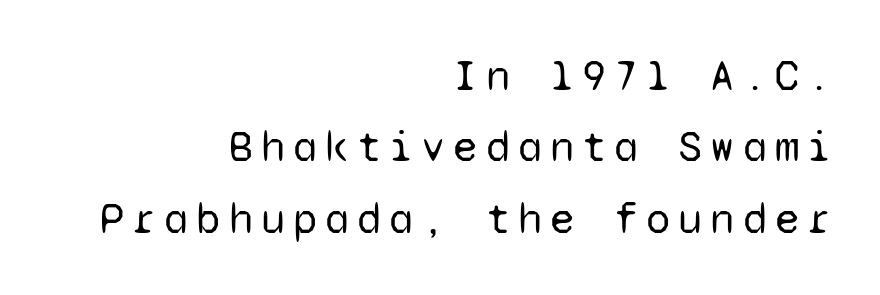
The image shows 44 px regular-weight sans-serif type, upright, monospaced; set right-aligned, normal line spacing (1.62x), not underlined; low stroke contrast and a medium x-height.
